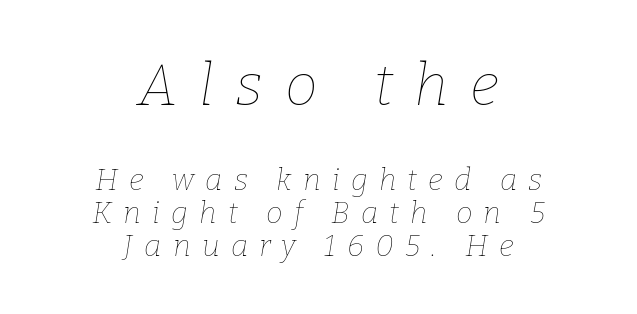
Q: Is the text bold? A: No.
Q: Is the text italic (slanted)? A: Yes, it leans right by about 9 degrees.
Q: Is the text underlined? A: No.
Q: How is the paragraph aligned? A: Centered.
Q: Is the spacing between letters normal or unusually wide? A: Unusually wide.
Q: Is the spacing between lines tight, normal or loose? A: Tight.
Q: Which block of text is set in a larger size, the first (top) or the second (bottom)? A: The first (top) one.
Q: Width (condensed, normal, or wide)? A: Normal.
Q: Stroke contrast? A: Low.
Q: x-height? A: Medium.
Q: Monospaced? A: No.
